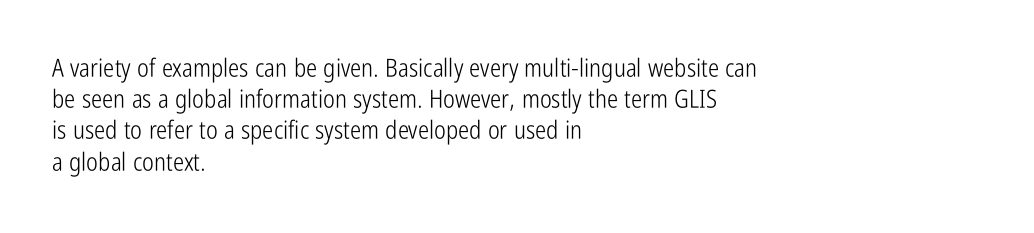
The image shows 25 px text type, upright; set left-aligned, normal line spacing (1.25x), normal letter spacing, not underlined.
